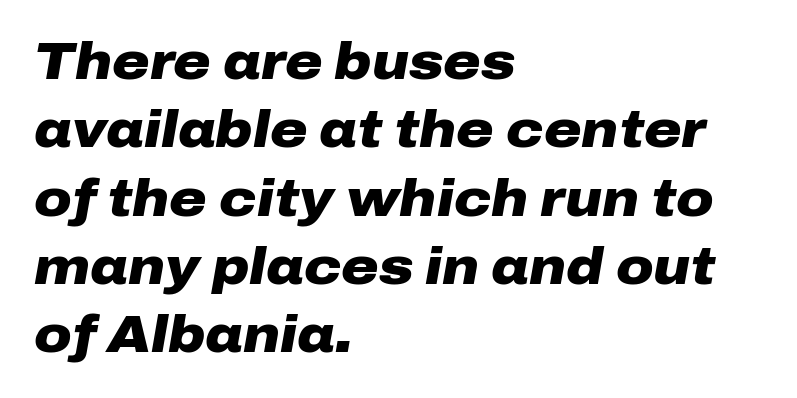
{"italic": "yes", "lean": "right", "slant_degrees": 10, "bold": "yes", "weight": "heavy", "width": "wide", "stroke_contrast": "low", "x_height": "medium", "monospaced": "no", "underline": "no", "align": "left", "line_spacing": "normal", "line_spacing_ratio": 1.34, "letter_spacing": "normal", "letter_spacing_em": 0.0, "glyph_px": 51}
